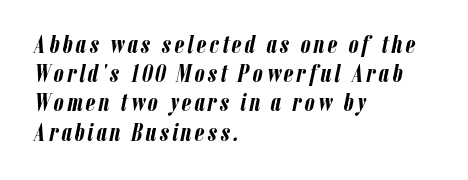
Q: Is the text bold? A: Yes.
Q: Is the text italic (slanted)? A: Yes, it leans right by about 12 degrees.
Q: Is the text underlined? A: No.
Q: How is the paragraph aligned? A: Left-aligned.
